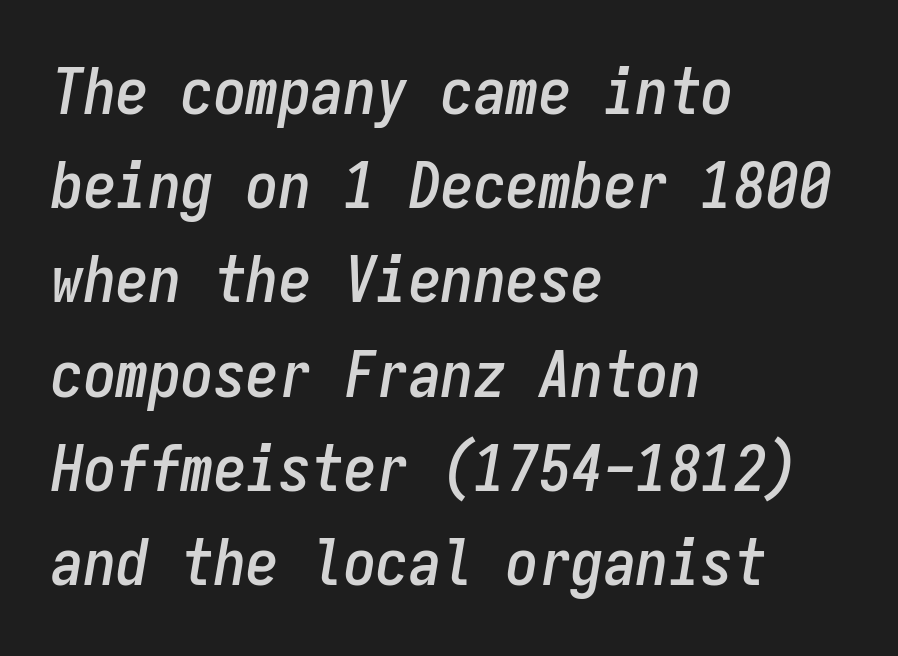
{"italic": "yes", "lean": "right", "slant_degrees": 9, "width": "condensed", "stroke_contrast": "low", "x_height": "medium", "monospaced": "yes", "underline": "no", "align": "left", "line_spacing": "normal", "line_spacing_ratio": 1.45, "letter_spacing": "normal", "letter_spacing_em": 0.0, "glyph_px": 65}
